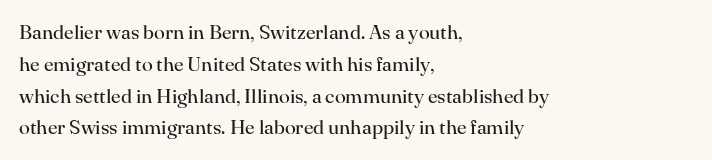
This is not heavy type; no bold has been used. Tracking here is standard; glyphs follow each other at the usual distance. Horizontal bands of white between lines are of average thickness. Underlining? Definitely not there. A student would call this left alignment; a typographer would say flush left, rag right.
